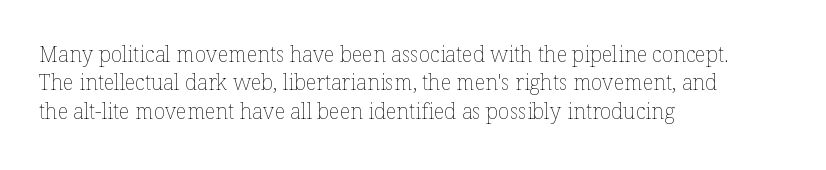
The image shows 21 px text type, upright; set left-aligned, normal line spacing (1.35x), normal letter spacing, not underlined.
